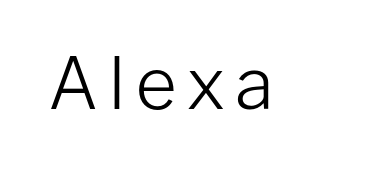
The image shows 71 px light sans-serif type, upright; set not underlined; low stroke contrast and a medium x-height.
